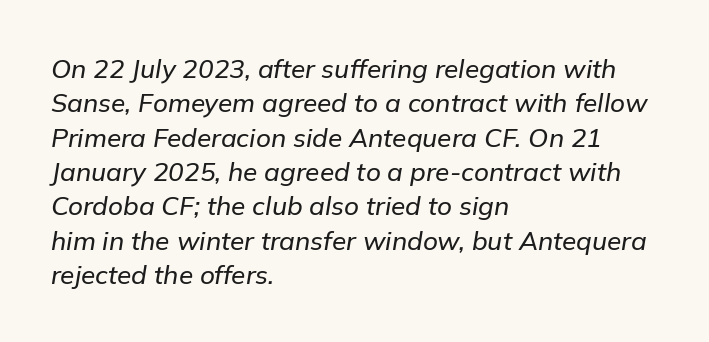
The image shows 26 px text type, italic (leaning right); set left-aligned, normal line spacing (1.32x), normal letter spacing, not underlined.
